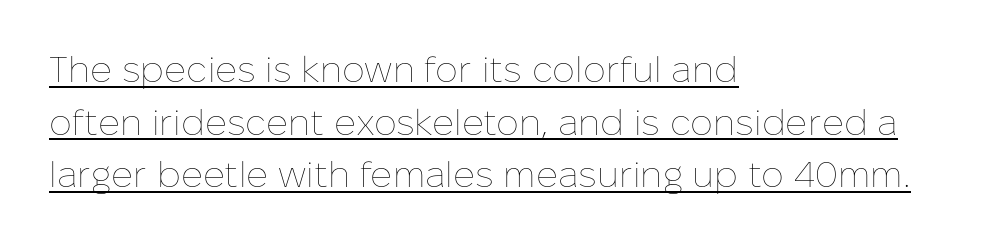
The image shows 36 px thin type, upright; set left-aligned, normal line spacing (1.46x), normal letter spacing, underlined; low stroke contrast and a medium x-height.
